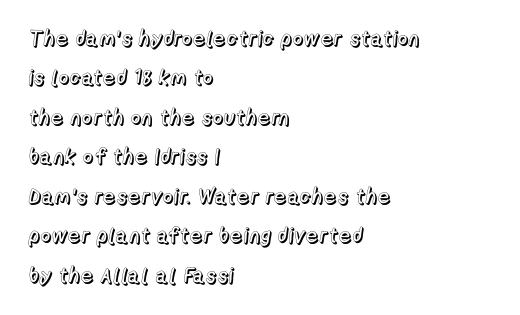
Q: Is the text italic (slanted)? A: Yes.
Q: Is the text underlined? A: No.
Q: How is the paragraph aligned? A: Left-aligned.
Q: Is the spacing between letters normal or unusually wide? A: Normal.
